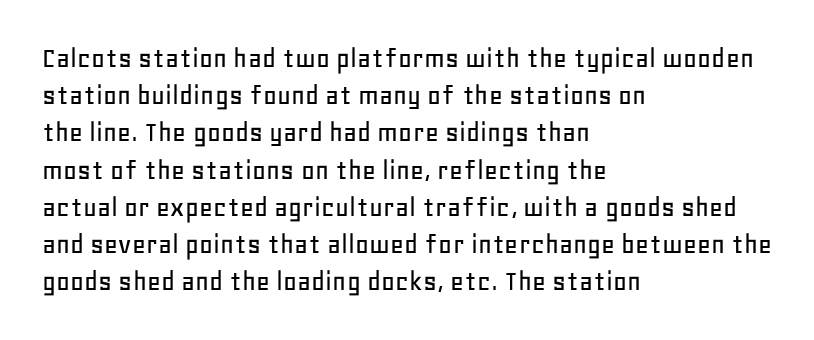
The image shows 30 px sans-serif type, upright; set left-aligned, line spacing 1.24x, normal letter spacing, not underlined; low stroke contrast and a large x-height.
